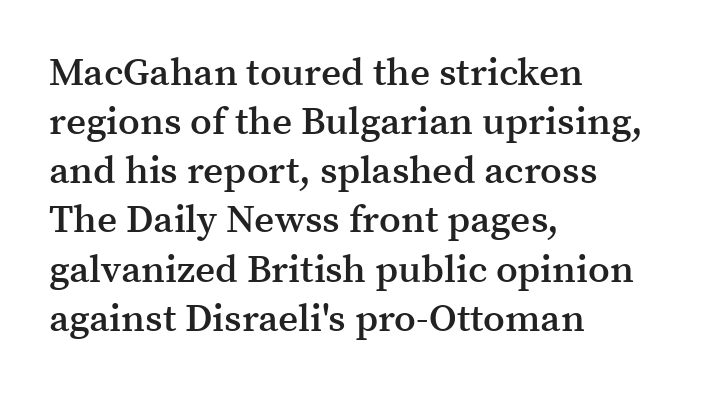
Words appear dense and cohesive because spacing is normal. The lettering stays uniformly vertical, giving the passage a roman look. Bare-footed words on every line. The typeface chosen for these lines features serifs. Summary of weight: moderately heavy, a semibold. Quick note: interline space is typical.
